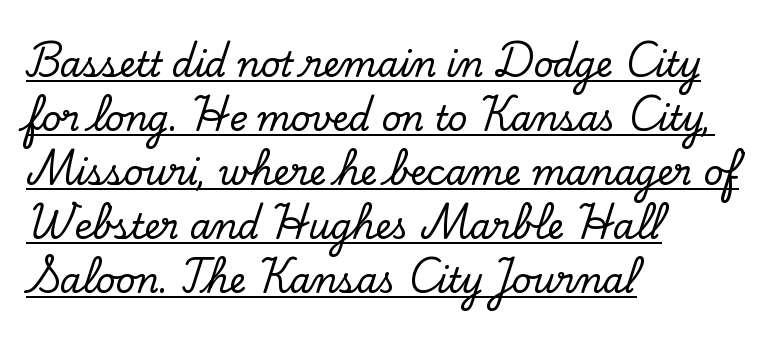
Q: Is the text italic (slanted)? A: Yes.
Q: Is the typeface a serif or a sans-serif typeface? A: Serif.
Q: Is the text underlined? A: Yes.
Q: How is the paragraph aligned? A: Left-aligned.
Q: Is the spacing between letters normal or unusually wide? A: Normal.
Q: Is the spacing between lines tight, normal or loose? A: Normal.
Q: Width (condensed, normal, or wide)? A: Normal.
Q: Stroke contrast? A: Low.
Q: x-height? A: Small.
Q: Monospaced? A: No.
